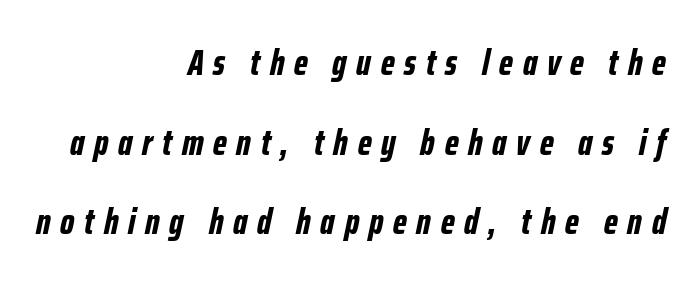
{"italic": "yes", "lean": "right", "slant_degrees": 12, "bold": "yes", "weight": "bold", "width": "condensed", "stroke_contrast": "low", "x_height": "medium", "monospaced": "no", "underline": "no", "align": "right", "line_spacing": "loose", "line_spacing_ratio": 2.21, "letter_spacing": "wide", "letter_spacing_em": 0.27, "glyph_px": 36}
